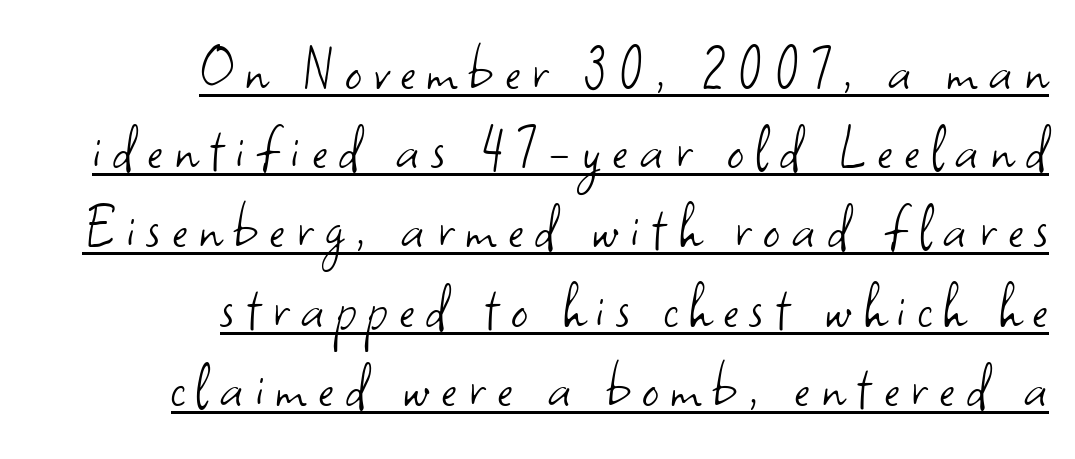
{"serif": "no", "bold": "no", "weight": "light", "width": "normal", "stroke_contrast": "low", "x_height": "small", "monospaced": "no", "underline": "yes", "align": "right", "line_spacing_ratio": 1.2, "glyph_px": 66}
